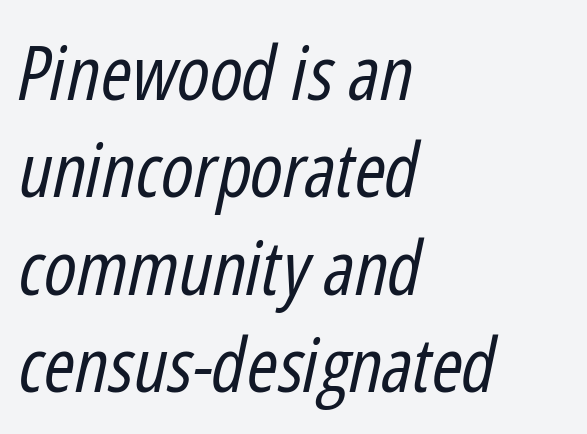
{"italic": "yes", "lean": "right", "slant_degrees": 12, "bold": "no", "weight": "regular", "width": "condensed", "stroke_contrast": "low", "x_height": "medium", "monospaced": "no", "underline": "no", "align": "left", "line_spacing": "normal", "line_spacing_ratio": 1.3, "letter_spacing": "normal", "letter_spacing_em": 0.0, "glyph_px": 75}
